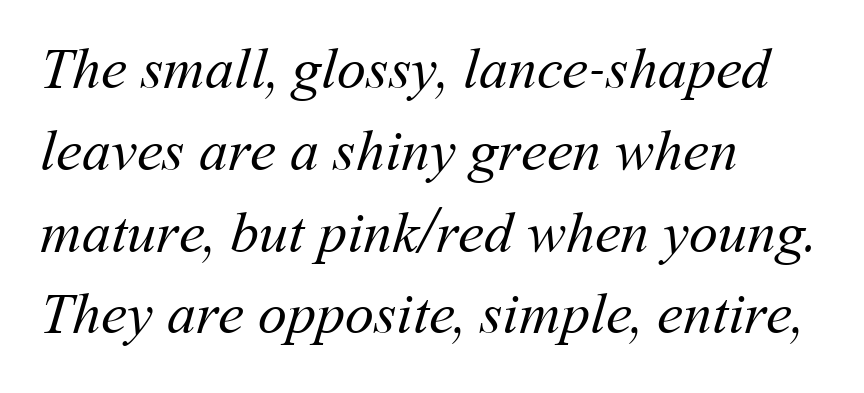
The image shows 58 px regular-weight type; set left-aligned, normal line spacing (1.41x), normal letter spacing, not underlined; medium stroke contrast and a medium x-height.
